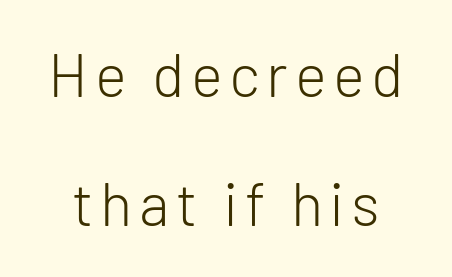
Q: Is the text bold? A: No.
Q: Is the text italic (slanted)? A: No, it is upright.
Q: Is the typeface a serif or a sans-serif typeface? A: Sans-serif.
Q: Is the text underlined? A: No.
Q: Is the spacing between lines tight, normal or loose? A: Loose.
Q: Width (condensed, normal, or wide)? A: Normal.
Q: Stroke contrast? A: Low.
Q: x-height? A: Medium.
Q: Monospaced? A: No.
